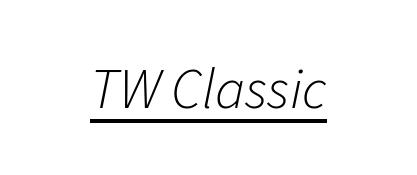
The image shows 57 px light type, italic (leaning right); set normal letter spacing, underlined; low stroke contrast and a medium x-height.
